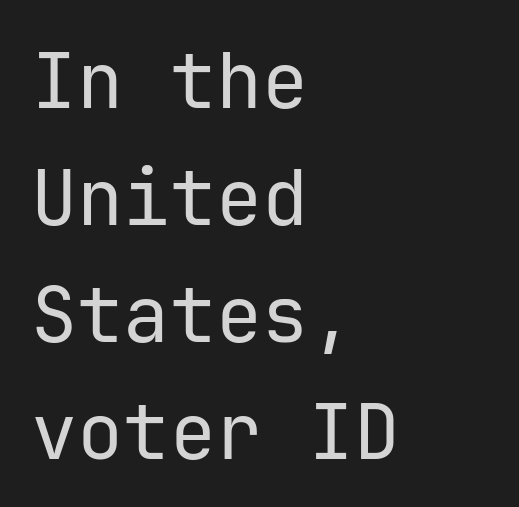
Honestly, the letter spacing is just normal — you wouldn't notice it. The text block is weighted toward the left margin, trailing off unevenly rightward. Is there much room between lines? A standard amount, neither cramped nor airy. A typesetter would call this monospace, since all characters share one set width.
